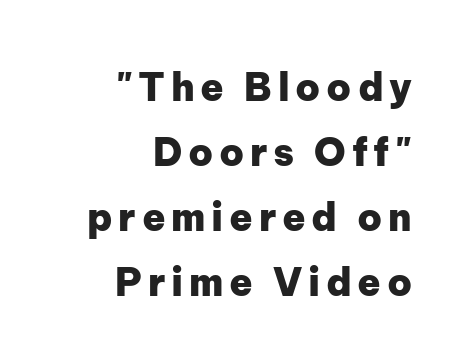
The image shows 38 px heavy sans-serif type, upright; set right-aligned, line spacing 1.71x, not underlined; low stroke contrast and a medium x-height.
